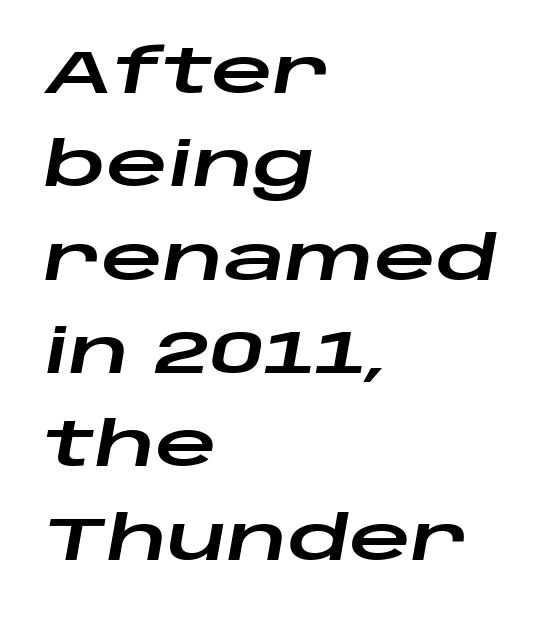
The rendering anchors every line to the left-hand side. Italic: yes, the glyphs are oblique. Inter-character spacing is left at the font's built-in metrics. Character widths vary here, with narrow letters taking less room than wide ones. The foot of each line stays bare and open. Compared with typical paragraphs, the rows here are spaced about the same.
